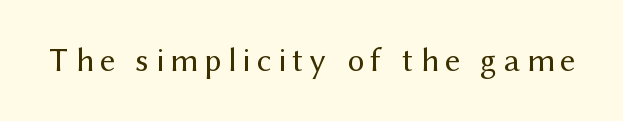
The image shows 34 px regular-weight sans-serif type, upright; set not underlined; medium stroke contrast and a medium x-height.
